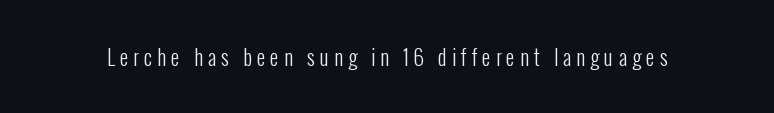
The image shows 21 px text type, upright; set unusually wide letter spacing (+0.24 em), not underlined.
